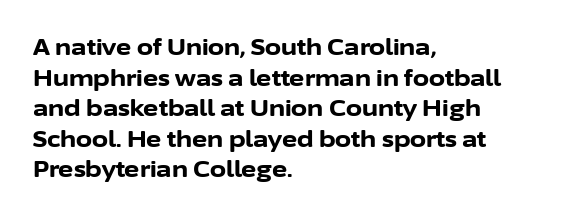
The image shows 23 px bold type, upright; set left-aligned, normal line spacing (1.33x), normal letter spacing, not underlined.
